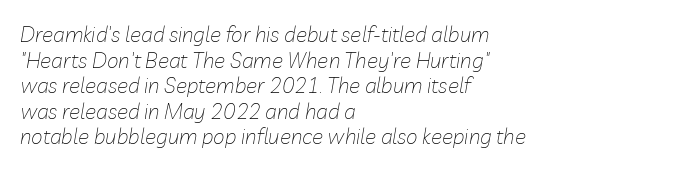
Q: Is the text bold? A: No.
Q: Is the text italic (slanted)? A: Yes, it leans right by about 10 degrees.
Q: Is the text underlined? A: No.
Q: How is the paragraph aligned? A: Left-aligned.
Q: Is the spacing between letters normal or unusually wide? A: Normal.
